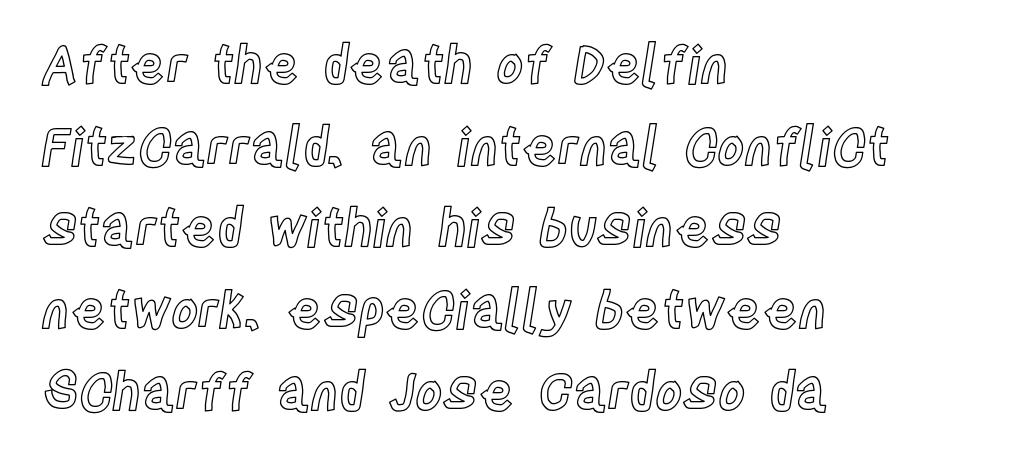
The image shows 52 px condensed type; set left-aligned, normal line spacing (1.57x), normal letter spacing, not underlined; a large x-height.
